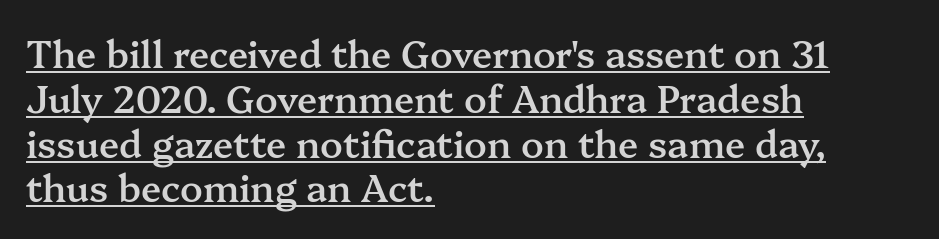
Honestly, the underline is the first thing you notice here. Style check: upright. This rendering leaves character spacing at its baseline value. The text was rendered using a seriffed face with decorative stroke endings. The face used here is a semibold: visibly heavier than regular, lighter than bold.
